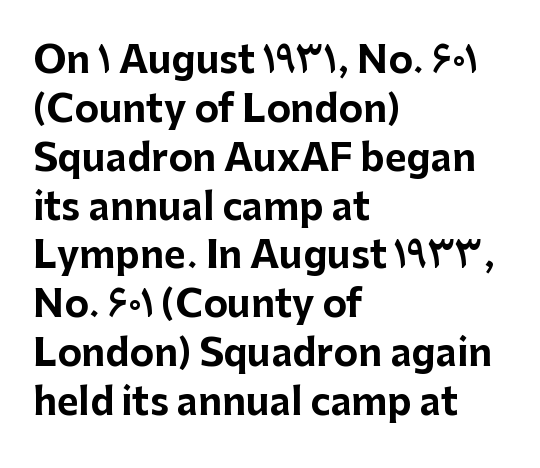
Q: Is the text bold? A: Yes.
Q: Is the text italic (slanted)? A: No, it is upright.
Q: Is the typeface a serif or a sans-serif typeface? A: Sans-serif.
Q: Is the text underlined? A: No.
Q: How is the paragraph aligned? A: Left-aligned.
Q: Is the spacing between letters normal or unusually wide? A: Normal.
Q: Is the spacing between lines tight, normal or loose? A: Normal.
Q: Width (condensed, normal, or wide)? A: Normal.
Q: Stroke contrast? A: Low.
Q: x-height? A: Medium.
Q: Monospaced? A: No.
